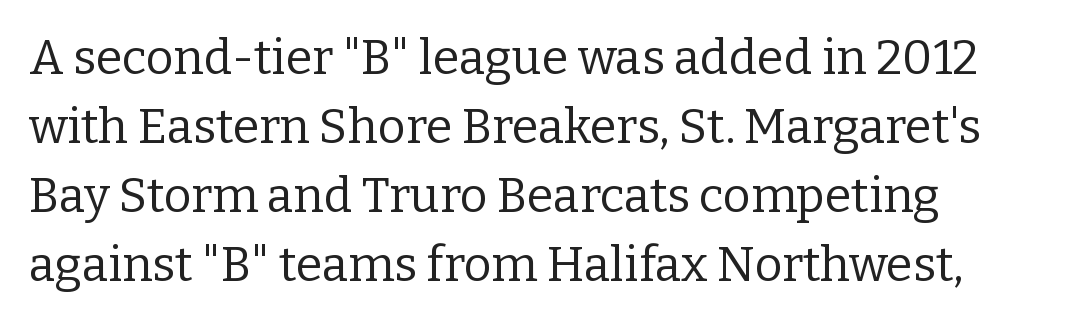
Q: Is the text bold? A: No.
Q: Is the text italic (slanted)? A: No, it is upright.
Q: Is the typeface a serif or a sans-serif typeface? A: Serif.
Q: Is the text underlined? A: No.
Q: How is the paragraph aligned? A: Left-aligned.
Q: Is the spacing between letters normal or unusually wide? A: Normal.
Q: Is the spacing between lines tight, normal or loose? A: Normal.
Q: Width (condensed, normal, or wide)? A: Normal.
Q: Stroke contrast? A: Low.
Q: x-height? A: Medium.
Q: Monospaced? A: No.
